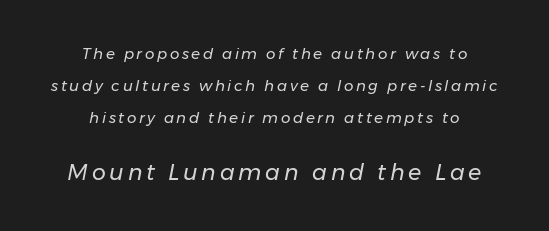
{"italic": "yes", "lean": "right", "slant_degrees": 11, "bold": "no", "underline": "no", "align": "center", "line_spacing": "loose", "line_spacing_ratio": 2.15, "larger_block": "second", "size_ratio": 1.47, "glyph_px": 22}
